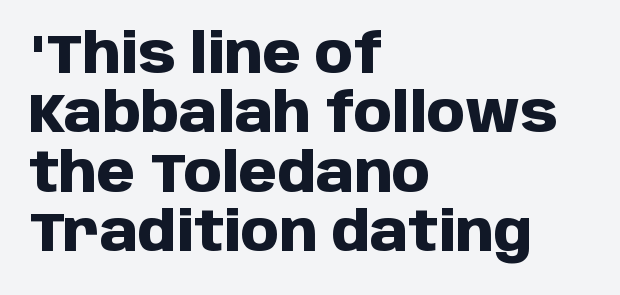
The image shows 55 px heavy sans-serif type, upright; set left-aligned, tight line spacing (1.08x), normal letter spacing, not underlined; low stroke contrast and a large x-height.
